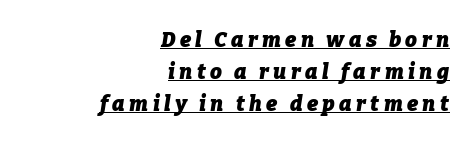
The image shows 21 px bold type, italic (leaning right); set right-aligned, normal line spacing (1.52x), unusually wide letter spacing (+0.21 em), underlined.
